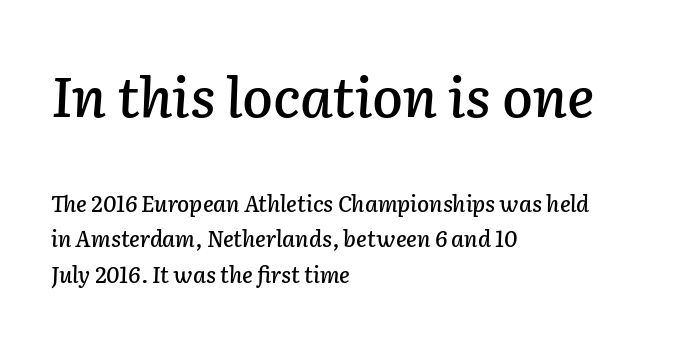
{"italic": "yes", "lean": "right", "slant_degrees": 2, "width": "normal", "stroke_contrast": "low", "x_height": "medium", "monospaced": "no", "underline": "no", "align": "left", "line_spacing": "normal", "line_spacing_ratio": 1.61, "letter_spacing": "normal", "letter_spacing_em": 0.0, "larger_block": "first", "size_ratio": 2.55, "glyph_px": 56}
